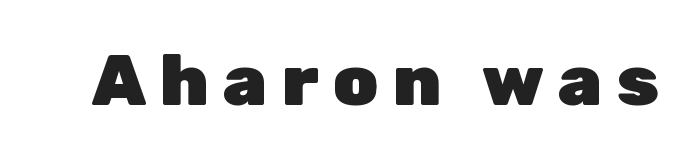
Just letters on the line, the space beneath them empty. These lines are rendered in a variable-pitch font. You can tell from the bare stems that sans-serif type was used. How heavy is the stroke? Heavy — this is a bold. This is the regular roman posture of the typeface.
